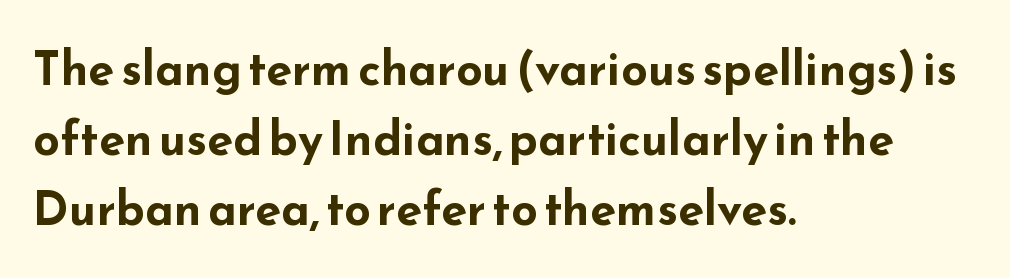
The glyphs in this specimen are sans serif. Heavy-handed strokes throughout: this text is bold. Interline gaps are of average width in this sample. Varying glyph widths throughout — classic text-font behaviour. The horizontal fit of the characters is conventional and even.
